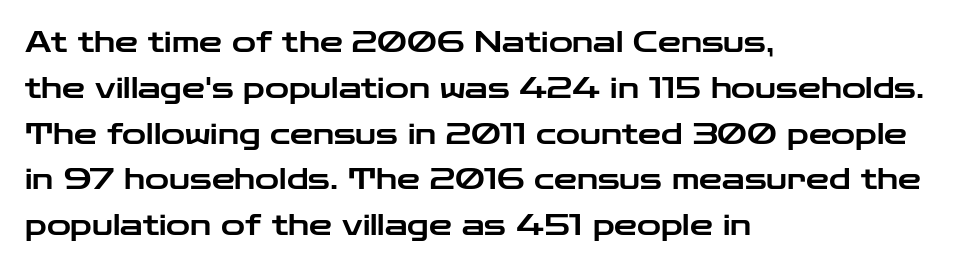
Q: Is the text italic (slanted)? A: No, it is upright.
Q: Is the typeface a serif or a sans-serif typeface? A: Sans-serif.
Q: Is the text underlined? A: No.
Q: How is the paragraph aligned? A: Left-aligned.
Q: Is the spacing between letters normal or unusually wide? A: Normal.
Q: Is the spacing between lines tight, normal or loose? A: Normal.
Q: Width (condensed, normal, or wide)? A: Wide.
Q: Stroke contrast? A: Low.
Q: x-height? A: Medium.
Q: Monospaced? A: No.
